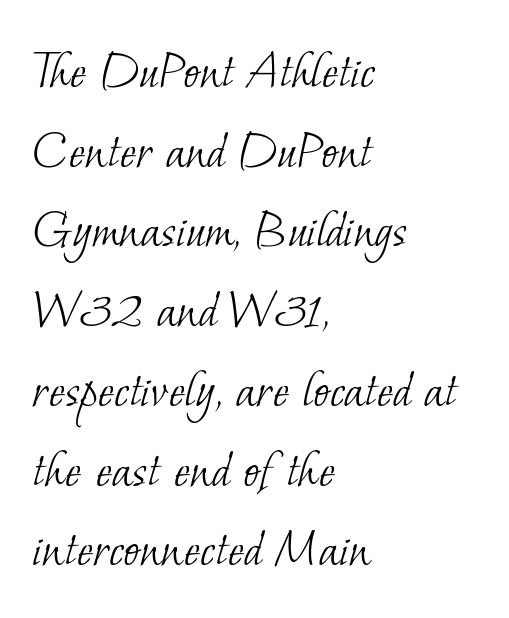
The compositor pushed each line to the left boundary. The font sits on the lighter half of the weight spectrum, regular included. The tracking reads as untouched default to a designer's eye. Each letter keeps its own natural width here, so spacing adapts to shape. Is this a sans? No — the strokes have serifs. Is there much room between lines? A standard amount, neither cramped nor airy.
